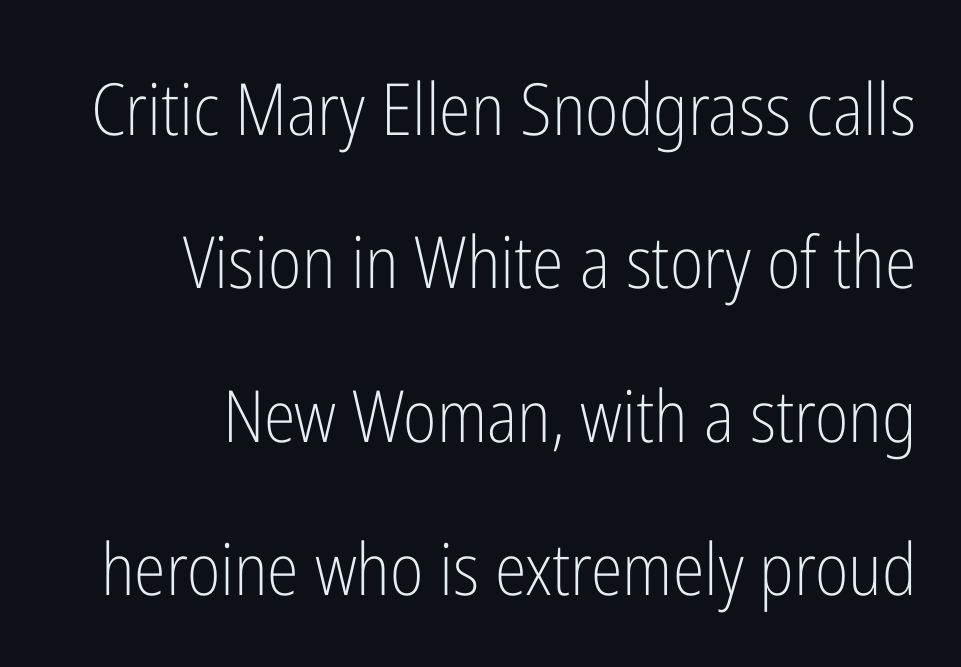
The face used here is proportionally spaced, like ordinary book or web type. Whoever set this chose breathing room over compactness in the vertical rhythm. Notice how the stems are strictly vertical — no italics here. A flush-right, rag-left setting is used for this passage. The letterforms sit shoulder to shoulder at normal distance. Stems here are at most as thick as an everyday book face.
